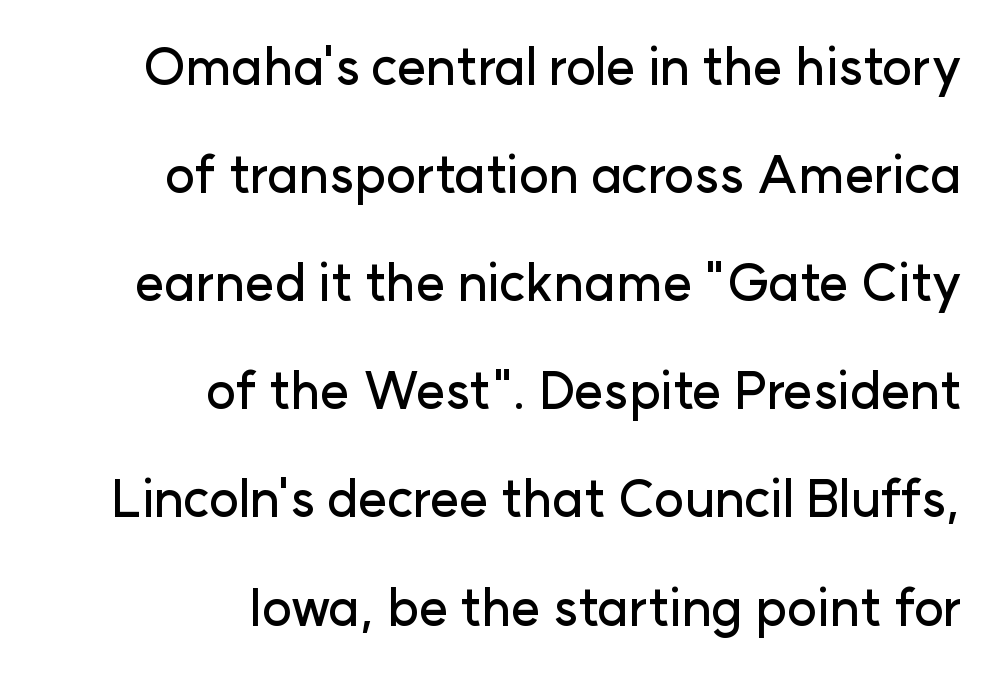
{"serif": "no", "italic": "no", "width": "normal", "stroke_contrast": "low", "x_height": "medium", "monospaced": "no", "underline": "no", "align": "right", "line_spacing": "loose", "line_spacing_ratio": 2.12, "letter_spacing": "normal", "letter_spacing_em": 0.0, "glyph_px": 51}
